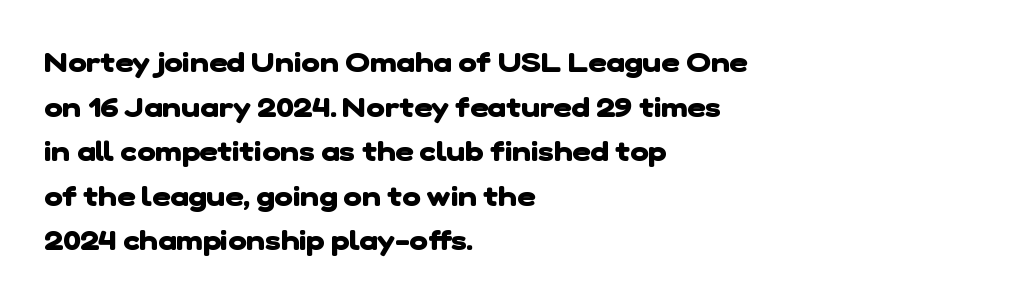
Q: Is the text bold? A: Yes.
Q: Is the typeface a serif or a sans-serif typeface? A: Sans-serif.
Q: Is the text underlined? A: No.
Q: How is the paragraph aligned? A: Left-aligned.
Q: Is the spacing between letters normal or unusually wide? A: Normal.
Q: Is the spacing between lines tight, normal or loose? A: Normal.
Q: Width (condensed, normal, or wide)? A: Normal.
Q: Stroke contrast? A: Low.
Q: x-height? A: Medium.
Q: Monospaced? A: No.
